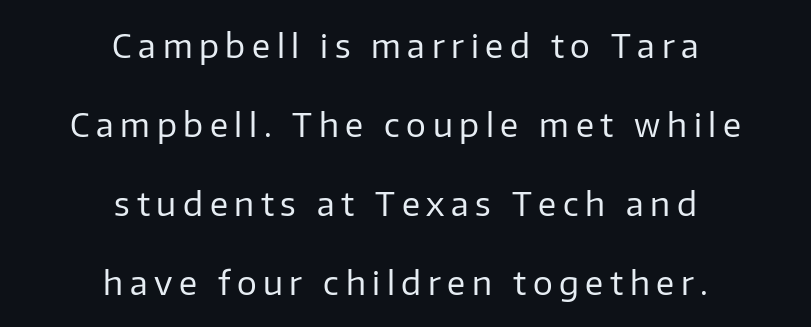
Q: Is the text bold? A: No.
Q: Is the text italic (slanted)? A: No, it is upright.
Q: Is the typeface a serif or a sans-serif typeface? A: Sans-serif.
Q: Is the text underlined? A: No.
Q: How is the paragraph aligned? A: Centered.
Q: Is the spacing between letters normal or unusually wide? A: Unusually wide.
Q: Is the spacing between lines tight, normal or loose? A: Loose.
Q: Width (condensed, normal, or wide)? A: Normal.
Q: Stroke contrast? A: Low.
Q: x-height? A: Medium.
Q: Monospaced? A: No.
